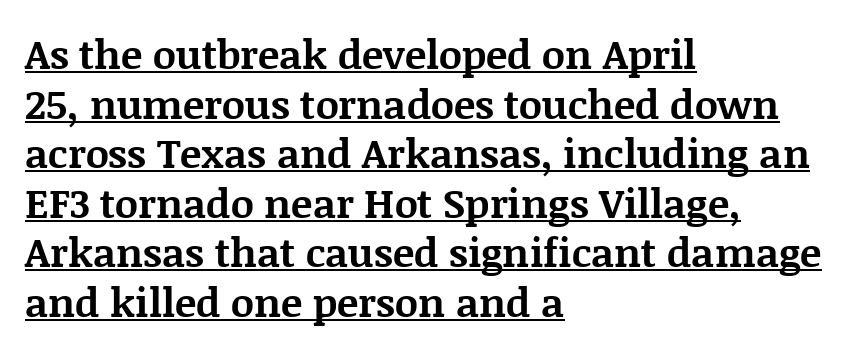
You can tell it's not italic because the verticals are truly vertical. The face used here is rendered with its standard letterfit. A baseline rule has been typeset under these characters. Is this a fixed-width face? No — the glyphs have proportional, varying widths. The text block is weighted toward the left margin, trailing off unevenly rightward.
